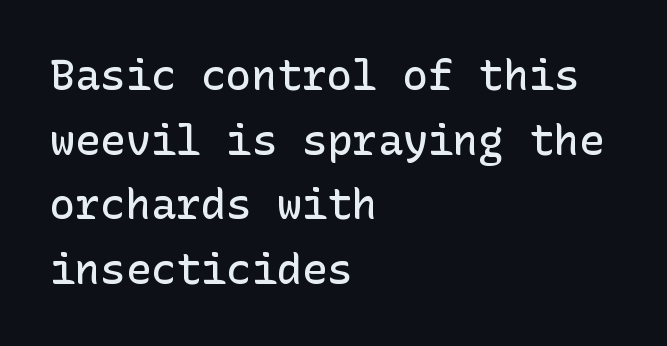
This is roman type, the default non-slanted kind. Every row of glyphs begins at an identical x-position on the left. The space between consecutive lines is moderate. Letters rest on an invisible, unmarked baseline. To sum up the face: it is a sans, with no serifs. The gaps between neighbouring characters are ordinary and unremarkable.
